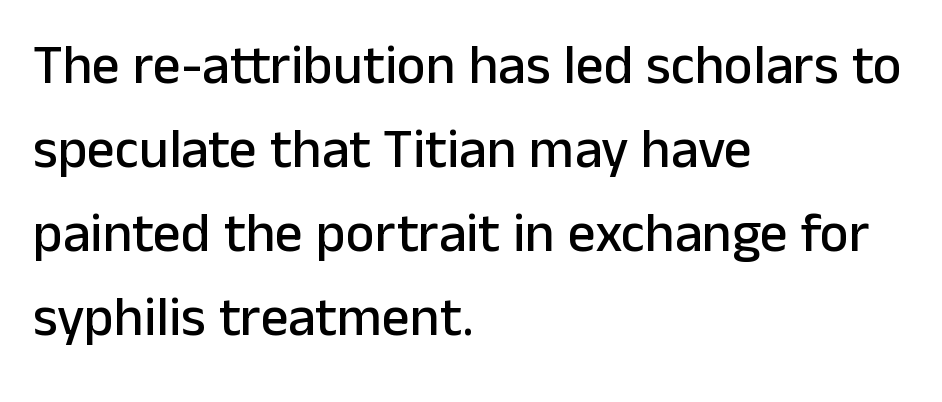
The image shows 55 px sans-serif type, upright; set left-aligned, normal line spacing (1.53x), normal letter spacing, not underlined; low stroke contrast and a medium x-height.
